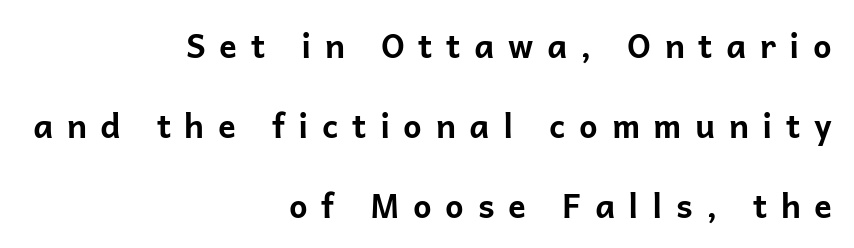
Baseline-to-baseline distance is far greater than the letter height. The designer went with a sans here, leaving each stem footless. Designer's note — italics off, roman on. Note the varied advance widths — an 'i' is clearly narrower than an 'm'. The passage shown is not underscored anywhere. Every letter is thick-stroked: bold, no question.
